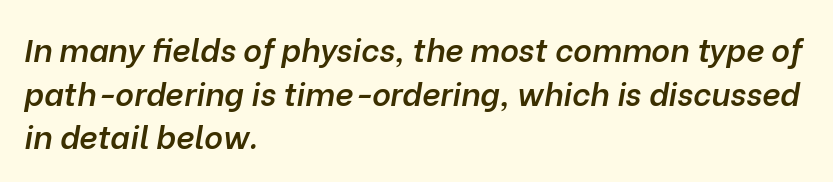
Nobody drew a line under any word here. This sample uses plain, unmodified letter spacing. Line starts are locked; line ends wander. Compared with typical paragraphs, the rows here are spaced about the same.
